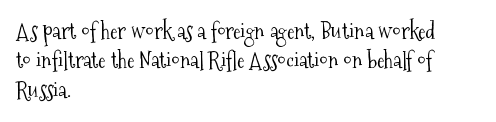
Bare-footed words on every line. Every stem runs plumb, perpendicular to the baseline. The typesetting does not lean heavy: it is not bold. Tracking value appears to be zero — textbook default spacing. The vertical gap from one line to the next is medium.
